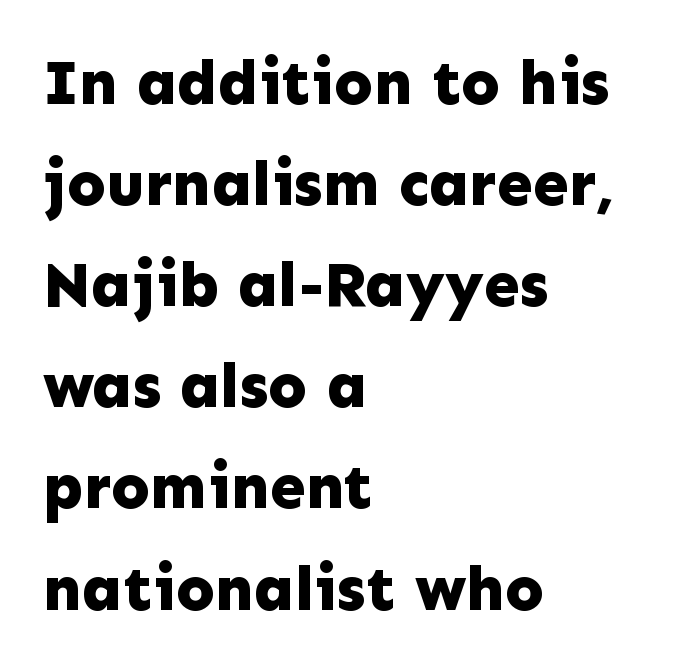
The strokes are fattened all the way to bold. Unmarked baselines from the first word to the last. A sans-serif font was chosen for this passage. Look at the tracking — it's just the regular setting, nothing added.
